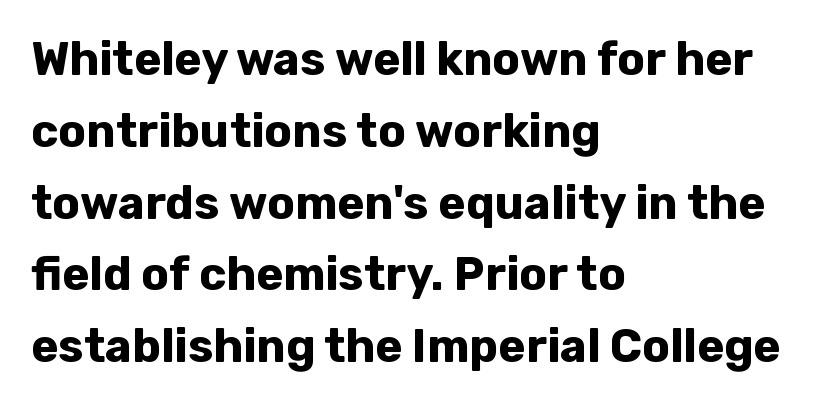
{"serif": "no", "italic": "no", "bold": "yes", "weight": "bold", "width": "normal", "stroke_contrast": "low", "x_height": "medium", "monospaced": "no", "underline": "no", "align": "left", "line_spacing": "normal", "line_spacing_ratio": 1.56, "letter_spacing": "normal", "letter_spacing_em": 0.0, "glyph_px": 46}
